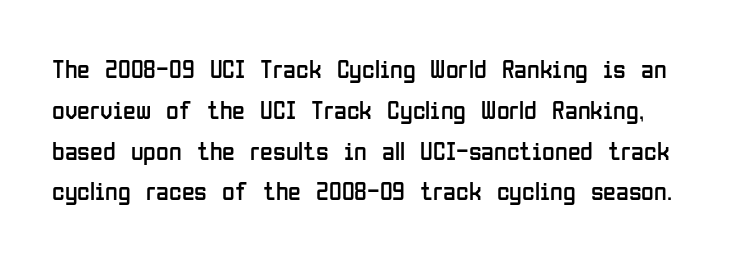
Heaviness? Minimal to ordinary, like unemphasized prose. This sample uses plain, unmodified letter spacing. The line-height multiplier appears to be the usual default. Posture: straight, roman, zero tilt.
